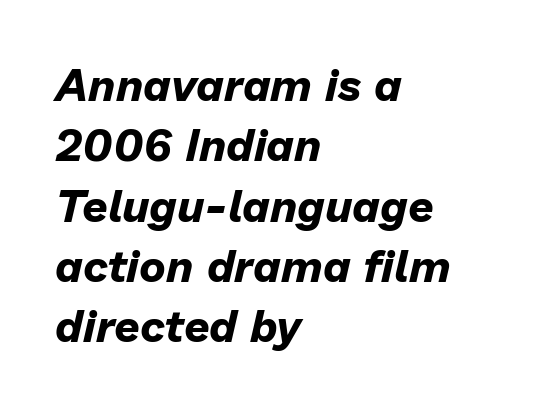
Q: Is the text bold? A: Yes.
Q: Is the text italic (slanted)? A: Yes, it leans right by about 13 degrees.
Q: Is the text underlined? A: No.
Q: How is the paragraph aligned? A: Left-aligned.
Q: Is the spacing between letters normal or unusually wide? A: Normal.
Q: Is the spacing between lines tight, normal or loose? A: Normal.
Q: Width (condensed, normal, or wide)? A: Normal.
Q: Stroke contrast? A: Low.
Q: x-height? A: Medium.
Q: Monospaced? A: No.
